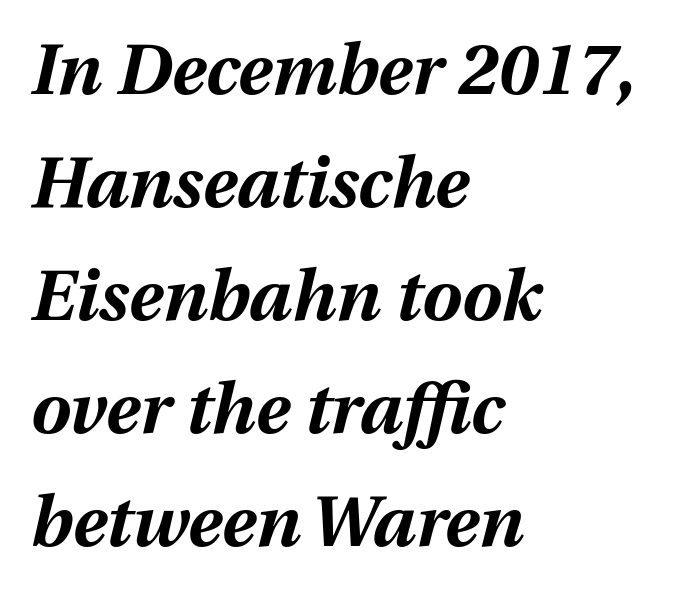
Do the characters align in a grid? No, the font is proportional. The gap between lines stays unmarked. Horizontal alignment here is leftward, the default for most running prose. The rendering uses a moderate line-height, typical for paragraphs. Nothing unusual about the tracking: characters are spaced as the font intends.
